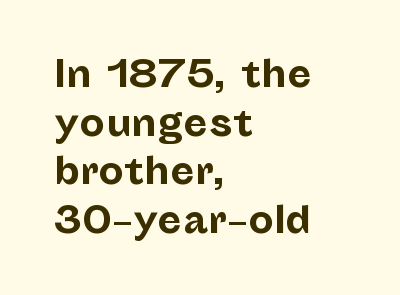
The rendering uses a bold face; every stroke is thick and dark. The passage shown is typed in a proportional face where columns would drift. The axis of the letterforms is exactly vertical. If you measured baseline to baseline, you'd find a middling distance. Reading down the block, your eye returns to a fixed left position each line.
